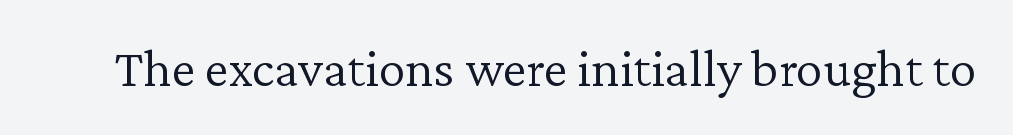
The image shows 54 px light serif type, upright; set normal letter spacing, not underlined; low stroke contrast and a medium x-height.
